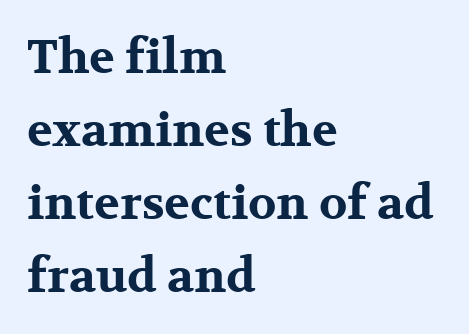
Q: Is the text bold? A: Yes.
Q: Is the text italic (slanted)? A: No, it is upright.
Q: Is the typeface a serif or a sans-serif typeface? A: Serif.
Q: Is the text underlined? A: No.
Q: How is the paragraph aligned? A: Left-aligned.
Q: Is the spacing between letters normal or unusually wide? A: Normal.
Q: Is the spacing between lines tight, normal or loose? A: Normal.
Q: Width (condensed, normal, or wide)? A: Wide.
Q: Stroke contrast? A: Medium.
Q: x-height? A: Medium.
Q: Monospaced? A: No.
